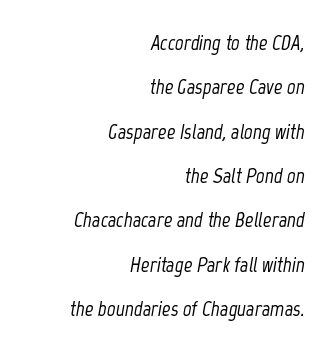
{"italic": "yes", "lean": "right", "slant_degrees": 12, "underline": "no", "align": "right", "line_spacing": "loose", "line_spacing_ratio": 2.11, "letter_spacing": "normal", "letter_spacing_em": 0.0, "glyph_px": 21}
